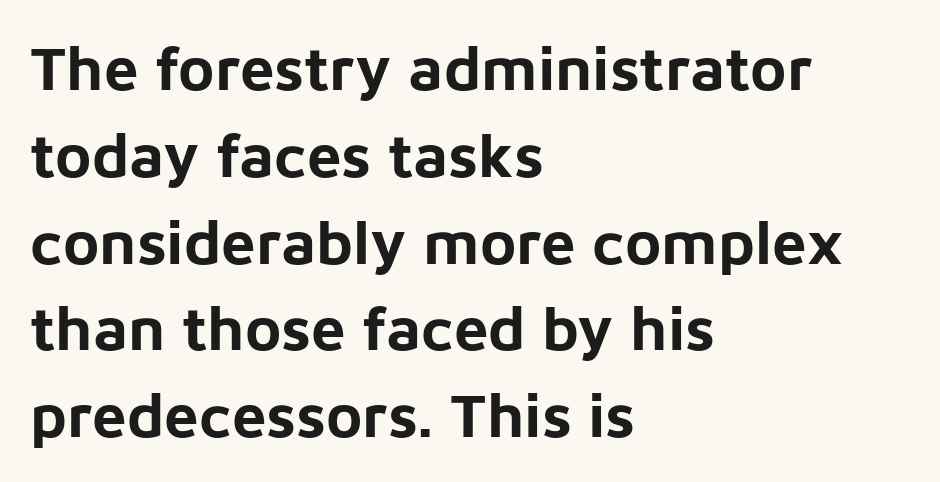
Q: Is the text bold? A: Yes.
Q: Is the text italic (slanted)? A: No, it is upright.
Q: Is the typeface a serif or a sans-serif typeface? A: Sans-serif.
Q: Is the text underlined? A: No.
Q: How is the paragraph aligned? A: Left-aligned.
Q: Is the spacing between letters normal or unusually wide? A: Normal.
Q: Is the spacing between lines tight, normal or loose? A: Normal.
Q: Width (condensed, normal, or wide)? A: Normal.
Q: Stroke contrast? A: Low.
Q: x-height? A: Medium.
Q: Monospaced? A: No.
